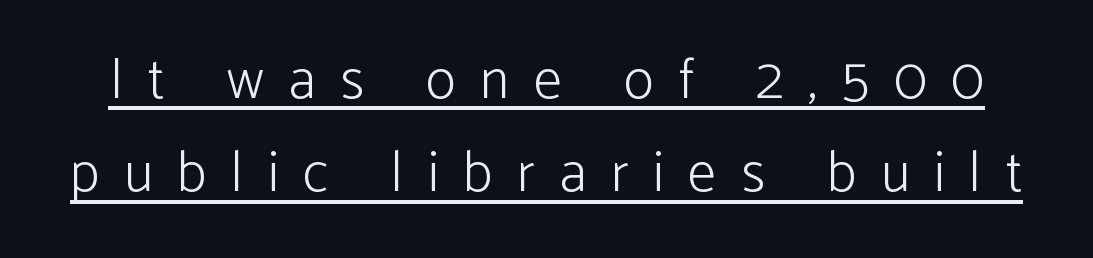
{"serif": "no", "italic": "no", "bold": "no", "weight": "light", "width": "normal", "stroke_contrast": "low", "x_height": "medium", "monospaced": "no", "underline": "yes", "line_spacing": "normal", "line_spacing_ratio": 1.64, "letter_spacing": "wide", "letter_spacing_em": 0.43, "glyph_px": 57}
